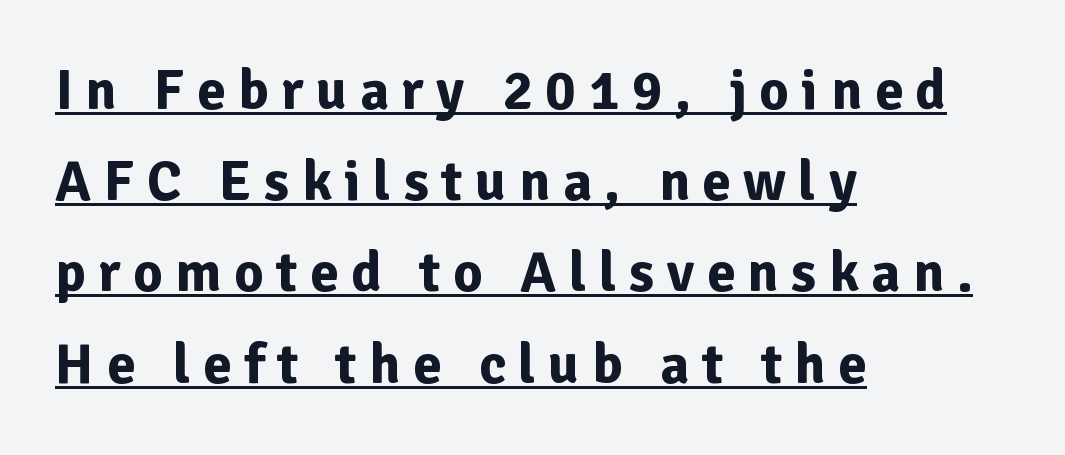
Q: Is the text bold? A: Yes.
Q: Is the text italic (slanted)? A: No, it is upright.
Q: Is the typeface a serif or a sans-serif typeface? A: Sans-serif.
Q: Is the text underlined? A: Yes.
Q: How is the paragraph aligned? A: Left-aligned.
Q: Is the spacing between letters normal or unusually wide? A: Unusually wide.
Q: Is the spacing between lines tight, normal or loose? A: Normal.
Q: Width (condensed, normal, or wide)? A: Normal.
Q: Stroke contrast? A: Low.
Q: x-height? A: Medium.
Q: Monospaced? A: No.
